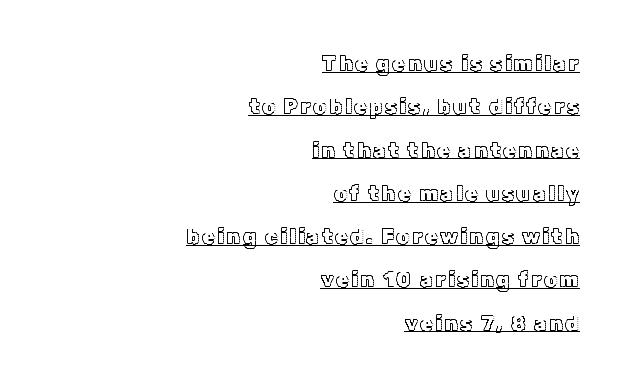
Q: Is the text italic (slanted)? A: No, it is upright.
Q: Is the text underlined? A: Yes.
Q: How is the paragraph aligned? A: Right-aligned.
Q: Is the spacing between lines tight, normal or loose? A: Loose.
